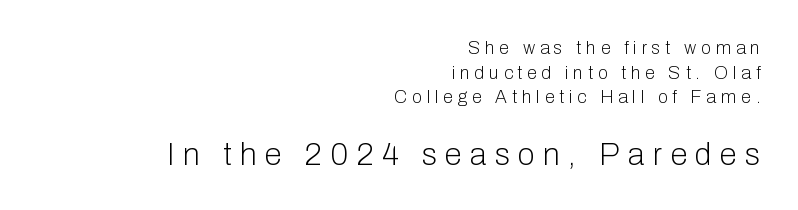
A typesetter would call this proportional, since set widths differ per character. The lettering holds an erect, upright posture throughout. The characters are drawn with everyday or finer stroke widths. The typesetter chose a ragged-left arrangement here. Top chunk: small. Bottom chunk: large.
